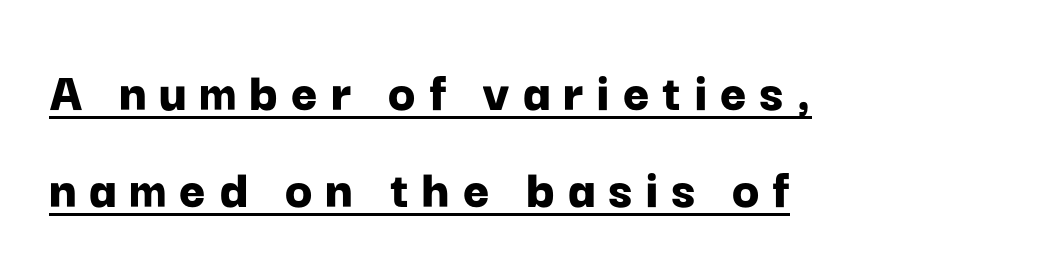
Q: Is the text bold? A: Yes.
Q: Is the text italic (slanted)? A: No, it is upright.
Q: Is the typeface a serif or a sans-serif typeface? A: Sans-serif.
Q: Is the text underlined? A: Yes.
Q: How is the paragraph aligned? A: Left-aligned.
Q: Is the spacing between letters normal or unusually wide? A: Unusually wide.
Q: Width (condensed, normal, or wide)? A: Normal.
Q: Stroke contrast? A: Low.
Q: x-height? A: Medium.
Q: Monospaced? A: No.
